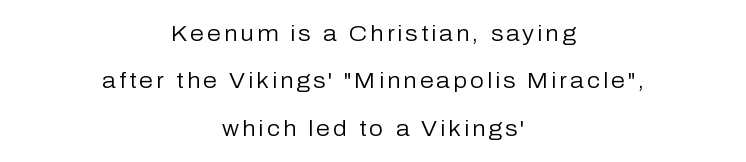
{"italic": "no", "bold": "no", "underline": "no", "align": "center", "line_spacing": "loose", "line_spacing_ratio": 2.15, "glyph_px": 22}
